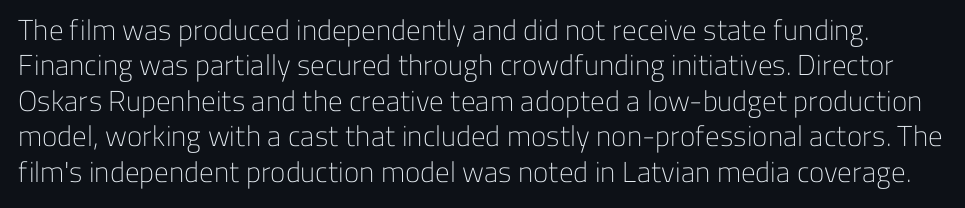
Q: Is the text bold? A: No.
Q: Is the text italic (slanted)? A: No, it is upright.
Q: Is the typeface a serif or a sans-serif typeface? A: Sans-serif.
Q: Is the text underlined? A: No.
Q: Is the spacing between letters normal or unusually wide? A: Normal.
Q: Width (condensed, normal, or wide)? A: Normal.
Q: Stroke contrast? A: Low.
Q: x-height? A: Medium.
Q: Monospaced? A: No.
